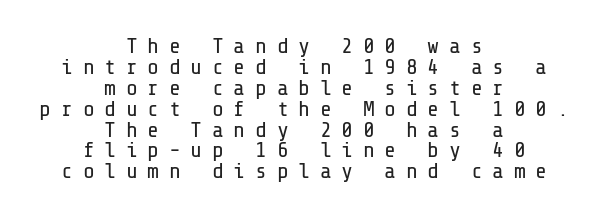
The image shows 22 px text type, upright; set centered, tight line spacing (0.95x), unusually wide letter spacing (+0.44 em), not underlined.
